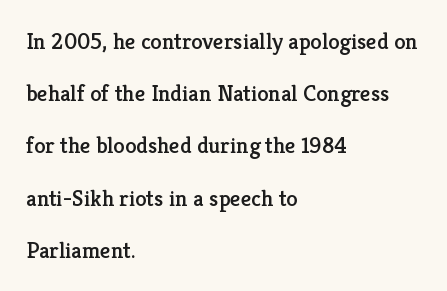
There is no visible air inserted between adjacent glyphs. Reading down the column, the eye jumps a long way to each next line. Underline: absent. The specimen reads as upright at a glance. The paragraph has a hard left edge and a soft right edge.
